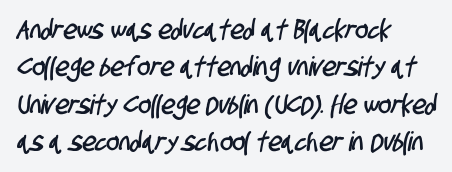
Q: Is the text underlined? A: No.
Q: How is the paragraph aligned? A: Left-aligned.
Q: Is the spacing between letters normal or unusually wide? A: Normal.
Q: Is the spacing between lines tight, normal or loose? A: Normal.
